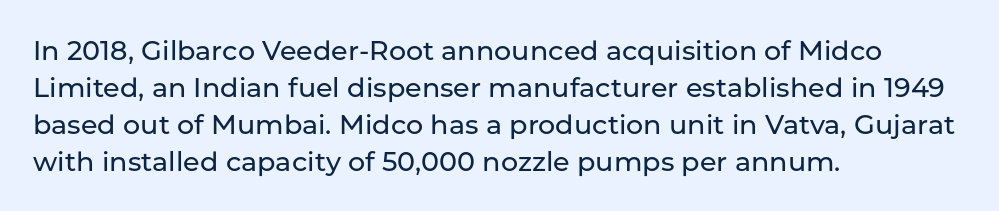
{"italic": "no", "underline": "no", "align": "left", "line_spacing": "normal", "line_spacing_ratio": 1.37, "letter_spacing": "normal", "letter_spacing_em": 0.0, "glyph_px": 27}
